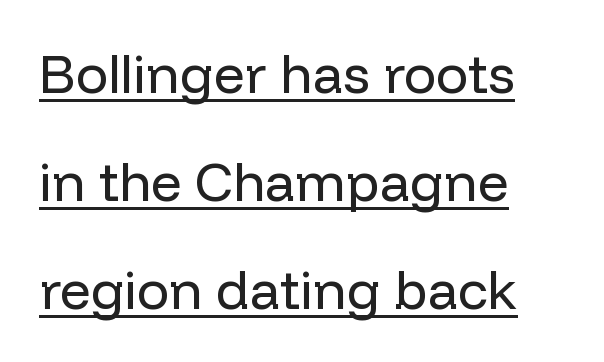
{"serif": "no", "italic": "no", "bold": "no", "weight": "regular", "width": "normal", "stroke_contrast": "low", "x_height": "medium", "monospaced": "no", "underline": "yes", "align": "left", "line_spacing": "loose", "line_spacing_ratio": 2.0, "letter_spacing": "normal", "letter_spacing_em": 0.0, "glyph_px": 54}
